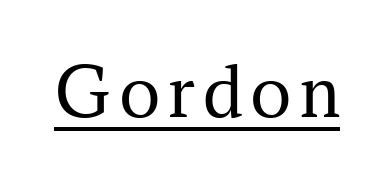
{"serif": "yes", "italic": "no", "bold": "no", "weight": "regular", "width": "normal", "stroke_contrast": "medium", "x_height": "medium", "monospaced": "no", "underline": "yes", "glyph_px": 79}
